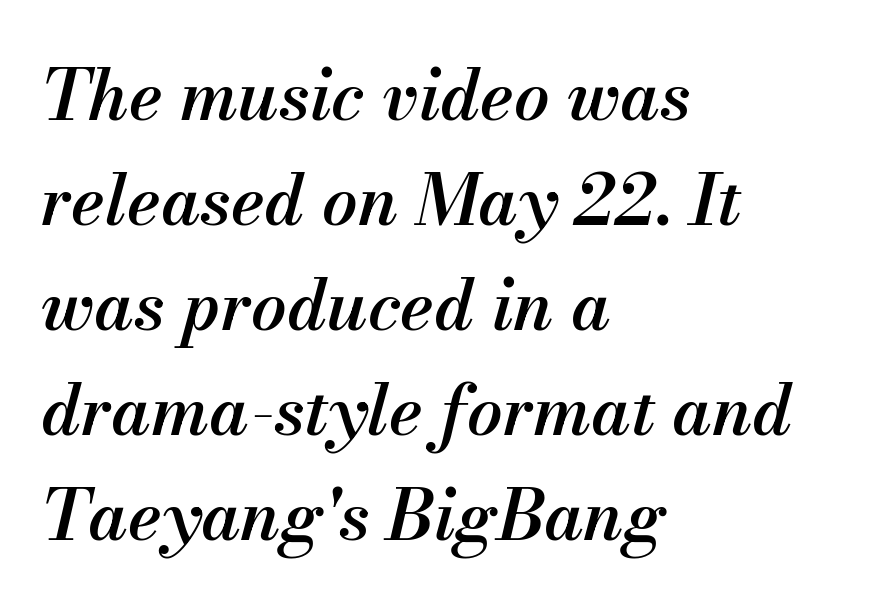
The image shows 70 px semibold type, italic (leaning right); set left-aligned, normal line spacing (1.5x), normal letter spacing, not underlined; medium stroke contrast and a small x-height.
